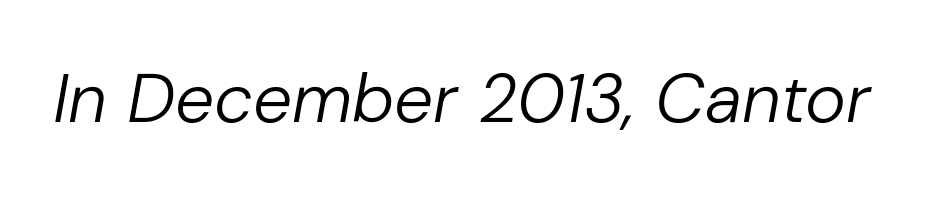
Varying glyph widths throughout — classic text-font behaviour. The space beneath each line is pristine and unruled. Letters have the restrained weight of plain body copy at most. Rendered with sloped, italic letterforms. Tracking value appears to be zero — textbook default spacing.
